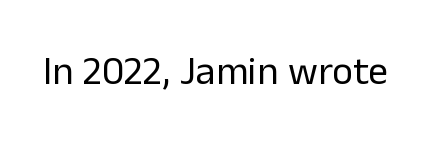
{"serif": "no", "italic": "no", "bold": "no", "weight": "regular", "width": "normal", "stroke_contrast": "low", "x_height": "medium", "monospaced": "no", "underline": "no", "letter_spacing": "normal", "letter_spacing_em": 0.0, "glyph_px": 40}
